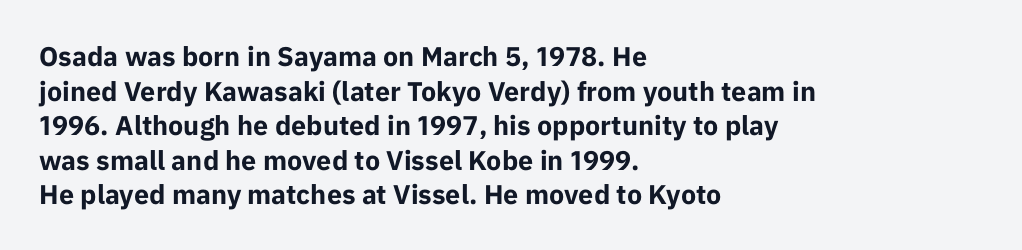
The image shows 27 px bold type, upright; set left-aligned, normal line spacing (1.28x), normal letter spacing, not underlined.
